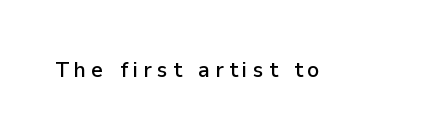
Rule under the text: the space is simply empty. The specimen reads as upright at a glance. The letters are spread apart with noticeably loose tracking. Summary of weight: moderately heavy, a semibold.
